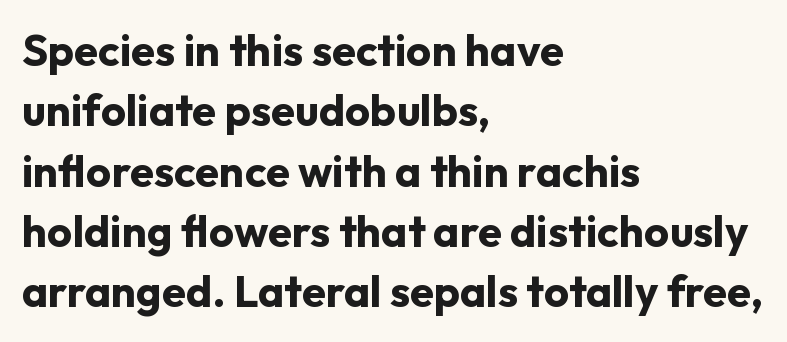
The image shows 44 px bold sans-serif type, upright; set left-aligned, normal line spacing (1.37x), normal letter spacing, not underlined; low stroke contrast and a medium x-height.
